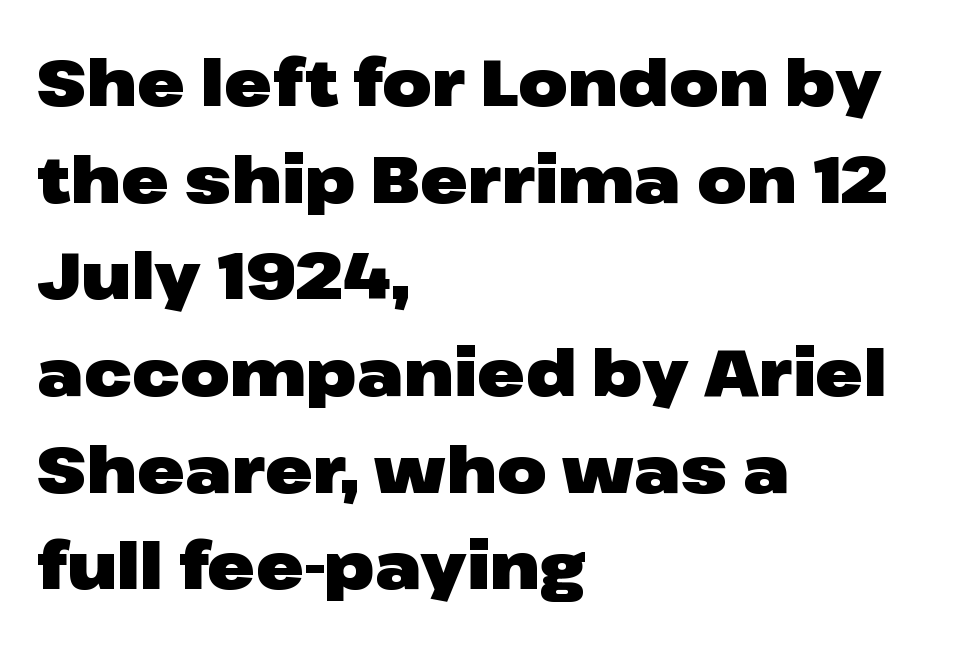
The image shows 64 px heavy, wide sans-serif type, upright; set left-aligned, normal line spacing (1.51x), normal letter spacing, not underlined; low stroke contrast and a medium x-height.
